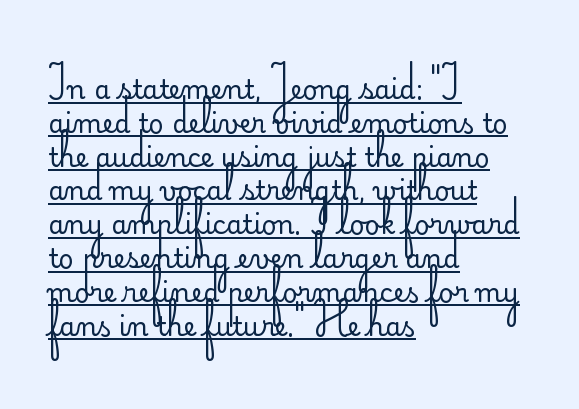
The image shows 26 px text type, upright; set left-aligned, normal line spacing (1.3x), normal letter spacing, underlined.
